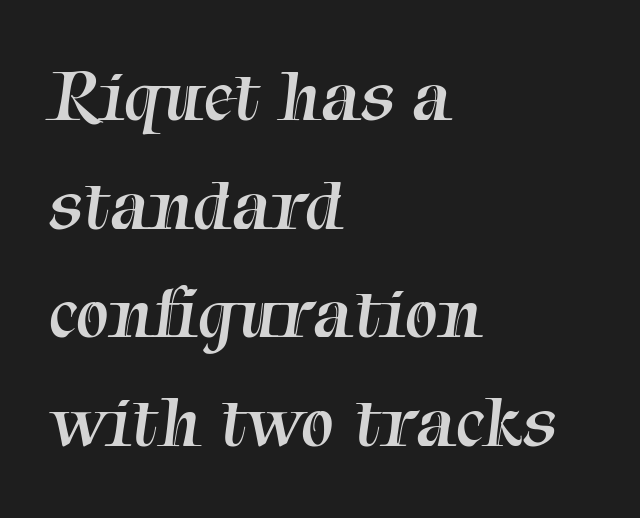
Q: Is the text bold? A: No.
Q: Is the typeface a serif or a sans-serif typeface? A: Serif.
Q: Is the text underlined? A: No.
Q: How is the paragraph aligned? A: Left-aligned.
Q: Is the spacing between letters normal or unusually wide? A: Normal.
Q: Is the spacing between lines tight, normal or loose? A: Normal.
Q: Width (condensed, normal, or wide)? A: Normal.
Q: Stroke contrast? A: Medium.
Q: x-height? A: Medium.
Q: Monospaced? A: No.
